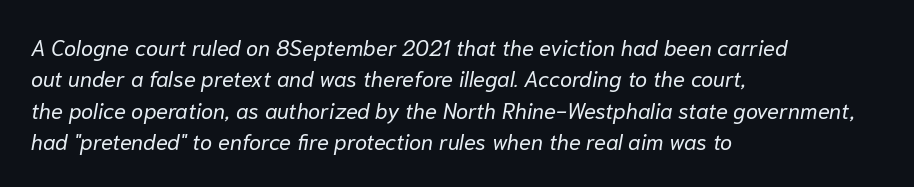
Regular leading. Here the glyphs are tracked normally, forming tight word shapes. Vertical stems look standard width or narrower in stroke. No word sits above an underline. The passage is arranged the way most books set body copy — flush left. The typography opts for an oblique posture over an upright one.
